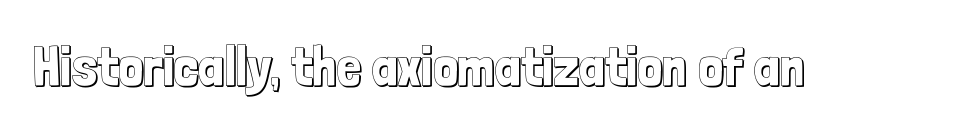
Q: Is the text italic (slanted)? A: No, it is upright.
Q: Is the text underlined? A: No.
Q: Is the spacing between letters normal or unusually wide? A: Normal.
Q: Width (condensed, normal, or wide)? A: Condensed.
Q: x-height? A: Medium.
Q: Monospaced? A: No.
